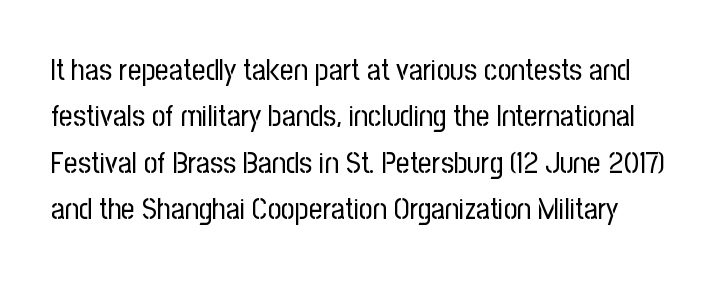
{"serif": "no", "italic": "no", "bold": "no", "weight": "regular", "width": "condensed", "stroke_contrast": "low", "x_height": "medium", "monospaced": "no", "underline": "no", "line_spacing": "normal", "line_spacing_ratio": 1.55, "letter_spacing": "normal", "letter_spacing_em": 0.0, "glyph_px": 30}
